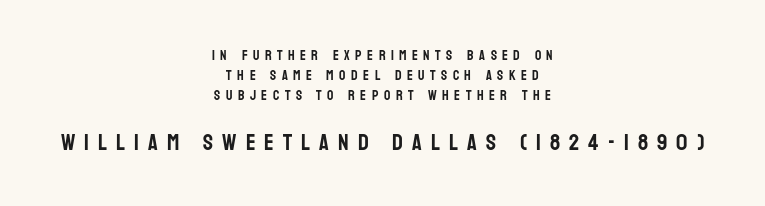
Compare the two chunks: the lower has the greater cap height. Plain, unruled lines of type. Layout note: lines centered. Ordinary non-slanted type is in use.
